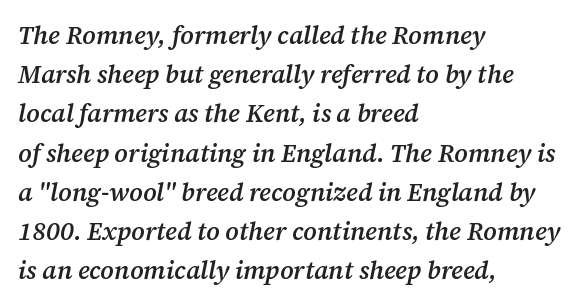
{"italic": "yes", "lean": "right", "slant_degrees": 12, "bold": "semi", "underline": "no", "align": "left", "line_spacing": "normal", "line_spacing_ratio": 1.57, "letter_spacing": "normal", "letter_spacing_em": 0.0, "glyph_px": 25}
